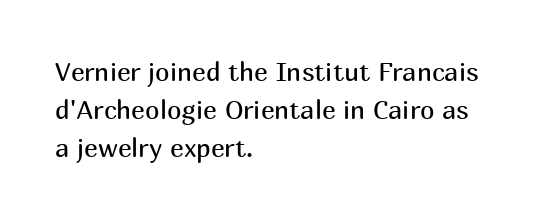
Q: Is the text bold? A: No.
Q: Is the text italic (slanted)? A: No, it is upright.
Q: Is the text underlined? A: No.
Q: How is the paragraph aligned? A: Left-aligned.
Q: Is the spacing between letters normal or unusually wide? A: Normal.
Q: Is the spacing between lines tight, normal or loose? A: Normal.
